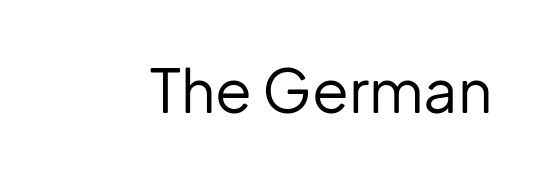
Characters remain perfectly vertical along every line. Bold? No — there's no thickening of the strokes. Serifs: no, the terminals of the letterforms are clean. Here the designer chose a conventional face with non-uniform glyph widths. Clear beneath every line of the passage.
